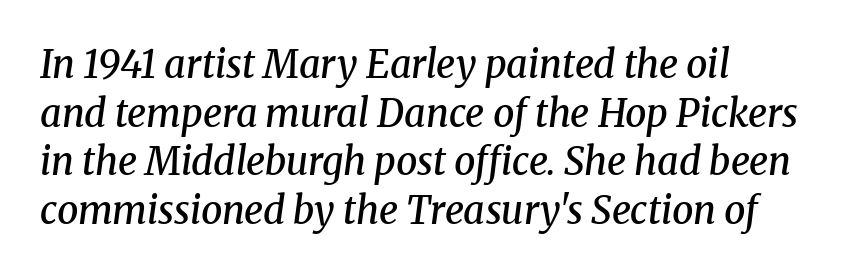
Successive baselines arrive at the customary interval. Check under the words: just untouched page. The glyphs in this specimen are seriffed. Is this a fixed-width face? No — the glyphs have proportional, varying widths. It's the slanting kind of type.
